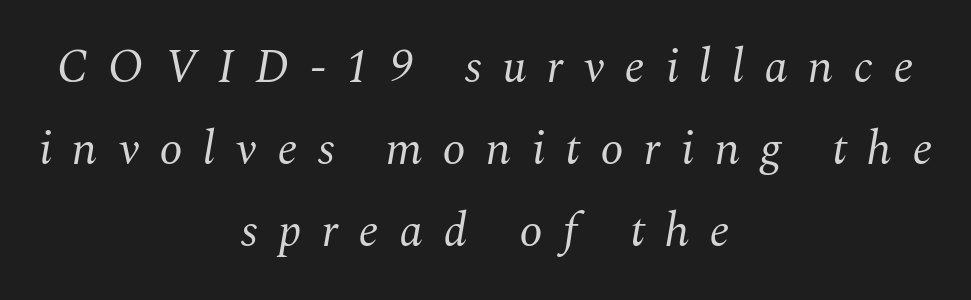
There's an unmistakable incline to the writing here. Classification — serif. Every row of glyphs is offset so its center matches the block's center. Is the type heavy? It reads as light-to-regular instead.
